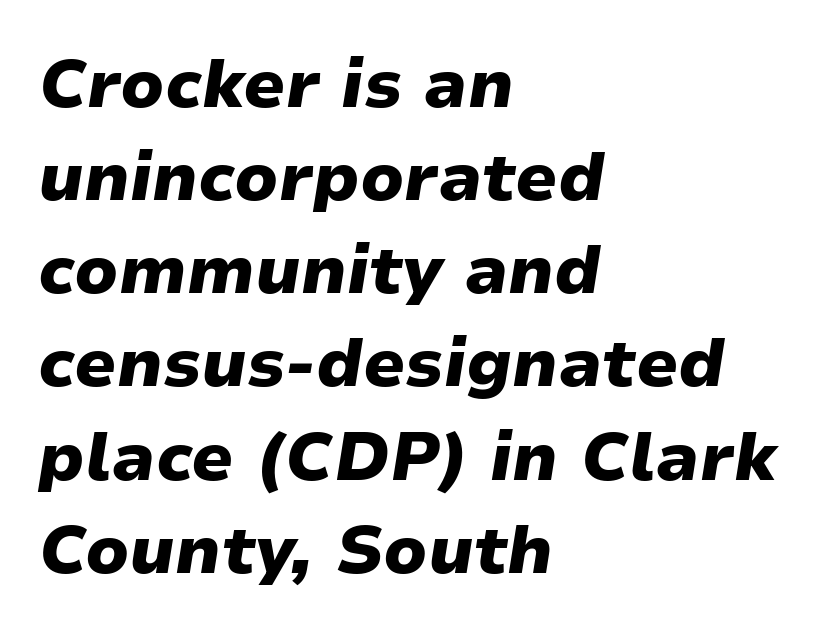
{"italic": "yes", "lean": "right", "slant_degrees": 9, "bold": "yes", "weight": "heavy", "width": "normal", "stroke_contrast": "low", "x_height": "medium", "monospaced": "no", "underline": "no", "align": "left", "line_spacing": "normal", "line_spacing_ratio": 1.37, "letter_spacing": "normal", "letter_spacing_em": 0.0, "glyph_px": 68}
